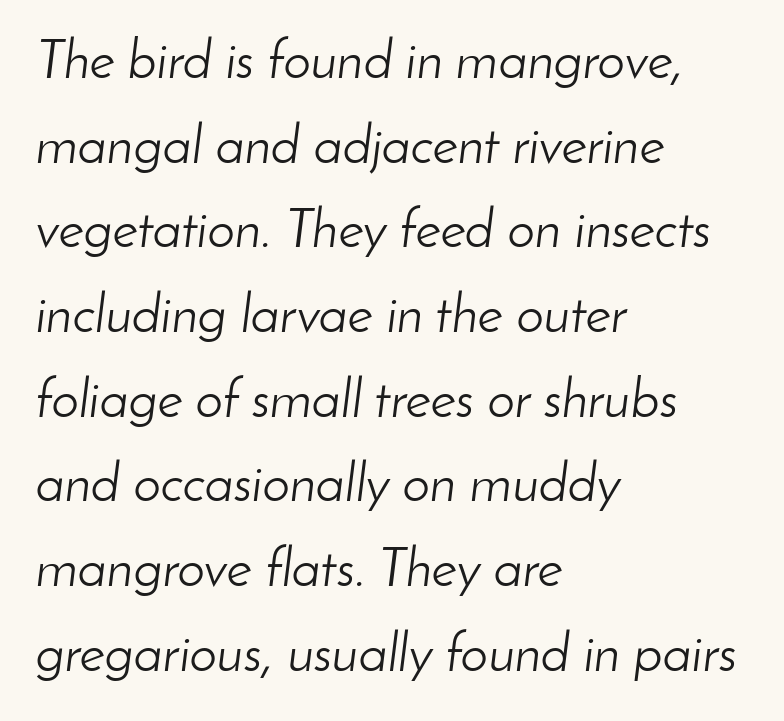
Q: Is the text bold? A: No.
Q: Is the text italic (slanted)? A: Yes, it leans right by about 8 degrees.
Q: Is the text underlined? A: No.
Q: How is the paragraph aligned? A: Left-aligned.
Q: Is the spacing between letters normal or unusually wide? A: Normal.
Q: Is the spacing between lines tight, normal or loose? A: Normal.
Q: Width (condensed, normal, or wide)? A: Normal.
Q: Stroke contrast? A: Low.
Q: x-height? A: Small.
Q: Monospaced? A: No.
